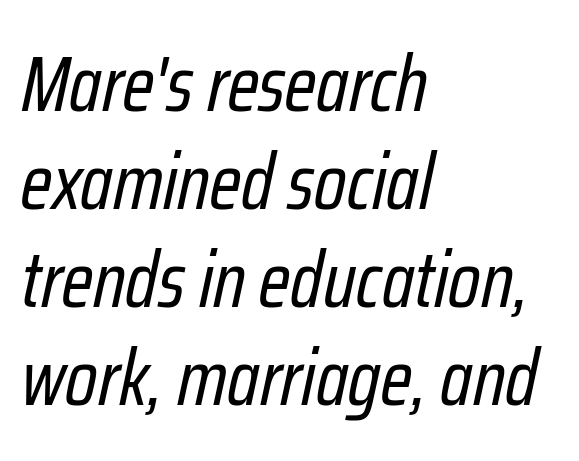
Q: Is the text bold? A: No.
Q: Is the text italic (slanted)? A: Yes, it leans right by about 12 degrees.
Q: Is the text underlined? A: No.
Q: How is the paragraph aligned? A: Left-aligned.
Q: Is the spacing between letters normal or unusually wide? A: Normal.
Q: Width (condensed, normal, or wide)? A: Condensed.
Q: Stroke contrast? A: Low.
Q: x-height? A: Medium.
Q: Monospaced? A: No.
